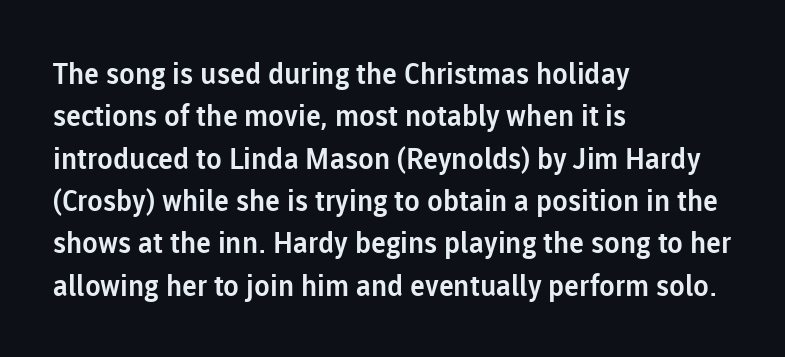
Q: Is the text italic (slanted)? A: No, it is upright.
Q: Is the typeface a serif or a sans-serif typeface? A: Sans-serif.
Q: Is the text underlined? A: No.
Q: How is the paragraph aligned? A: Left-aligned.
Q: Is the spacing between letters normal or unusually wide? A: Normal.
Q: Is the spacing between lines tight, normal or loose? A: Normal.
Q: Width (condensed, normal, or wide)? A: Normal.
Q: Stroke contrast? A: Low.
Q: x-height? A: Medium.
Q: Monospaced? A: No.
